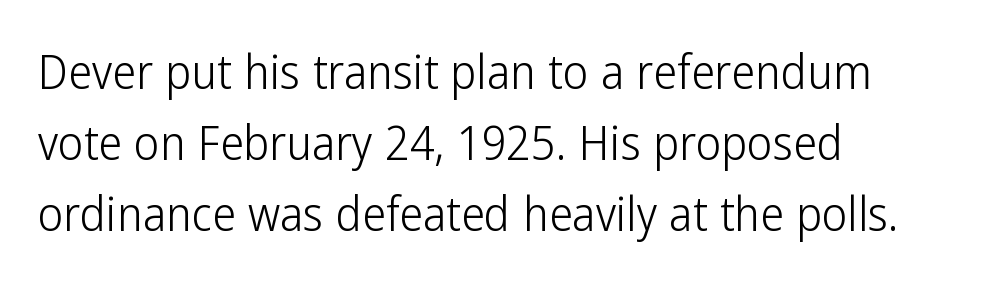
{"serif": "no", "italic": "no", "bold": "no", "weight": "light", "width": "condensed", "stroke_contrast": "low", "x_height": "medium", "monospaced": "no", "underline": "no", "align": "left", "line_spacing": "normal", "line_spacing_ratio": 1.48, "letter_spacing": "normal", "letter_spacing_em": 0.0, "glyph_px": 48}
